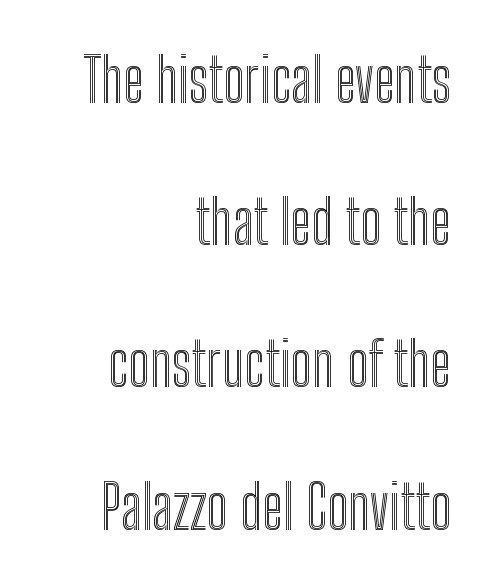
The paragraph has a hard right edge and a soft left edge. The face used here is rendered with its standard letterfit. Check under the words: just untouched page. This is roman type, the default non-slanted kind. Baseline-to-baseline distance is far greater than the letter height.
